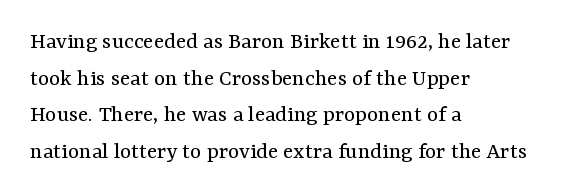
The image shows 24 px text type, upright; set left-aligned, normal line spacing (1.53x), normal letter spacing, not underlined.
